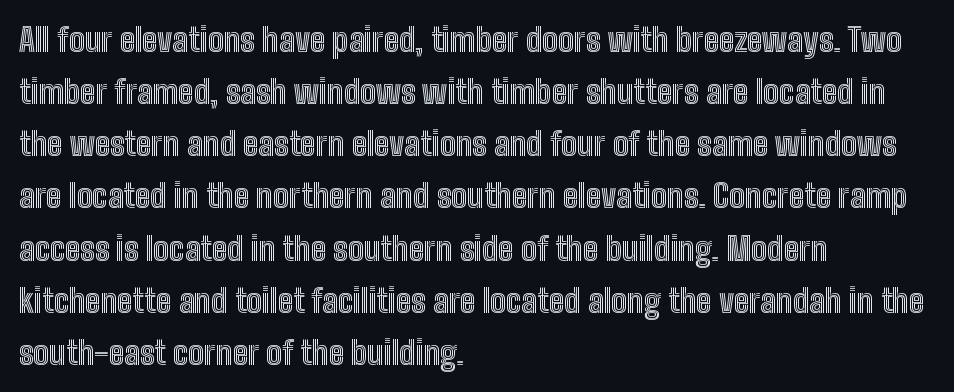
The image shows 33 px condensed type, upright; set left-aligned, normal line spacing (1.58x), normal letter spacing, not underlined; a medium x-height.
